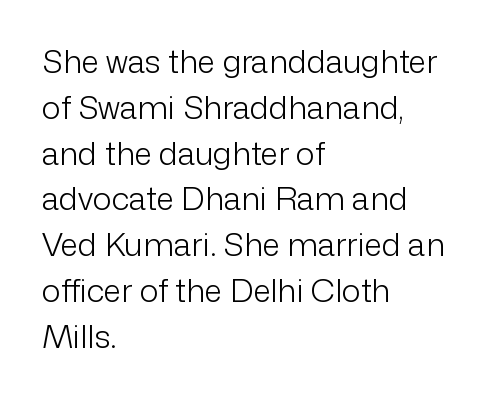
Standard letterfit; no display-style spreading of the glyphs. On a weight scale, this lands at 450 or below. The glyphs in this specimen are sans serif. Each letter keeps its own natural width here, so spacing adapts to shape. The glyphs are unaccompanied by any horizontal stroke below them.
